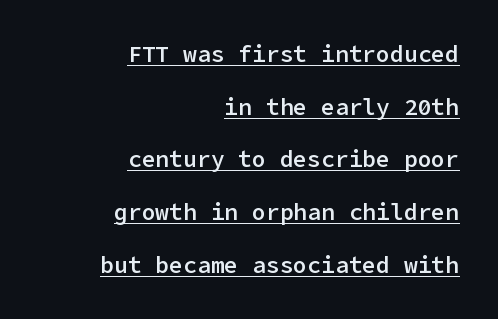
The image shows 23 px text type, upright; set right-aligned, loose line spacing (2.29x), normal letter spacing, underlined.
